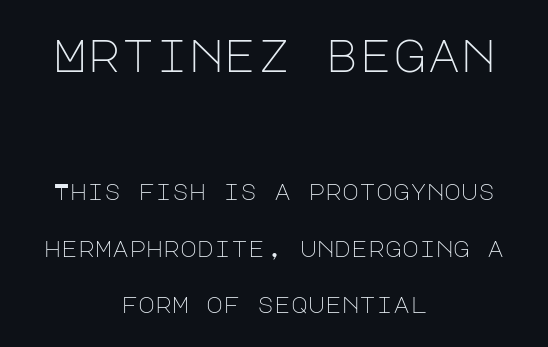
Caption: face not bold, strokes unweighted. To sum up the face: it is a sans, with no serifs. Caption: standard tracking, unaltered. The lines in this sample share a center point and differ in where they start and stop. Do the letters lean? They stand straight.
